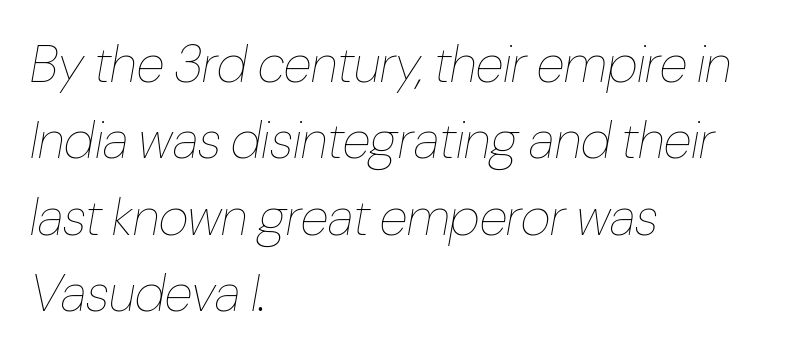
{"italic": "yes", "lean": "right", "slant_degrees": 10, "bold": "no", "weight": "thin", "width": "condensed", "stroke_contrast": "low", "x_height": "medium", "monospaced": "no", "underline": "no", "align": "left", "line_spacing": "normal", "line_spacing_ratio": 1.47, "letter_spacing": "normal", "letter_spacing_em": 0.0, "glyph_px": 52}
